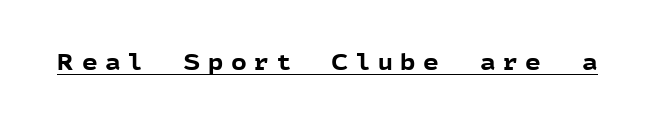
Q: Is the text bold? A: Yes.
Q: Is the text italic (slanted)? A: No, it is upright.
Q: Is the text underlined? A: Yes.
Q: Is the spacing between letters normal or unusually wide? A: Unusually wide.
